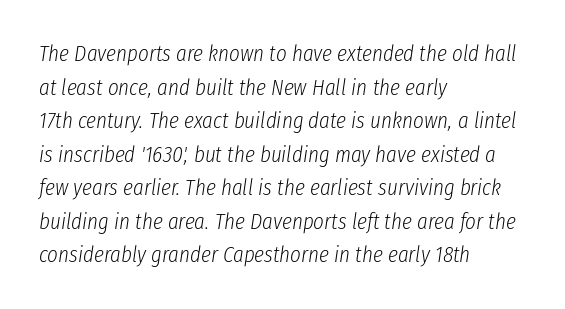
Here the glyphs are tracked normally, forming tight word shapes. Rule under the text: the space is simply empty. The cut favours lightness, reaching ordinary text weight at its darkest. These lines sit exactly where default settings would place them.
